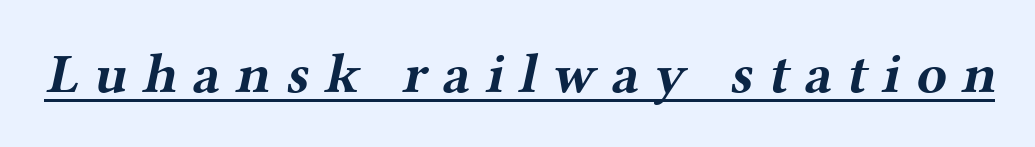
The image shows 56 px bold, wide serif type; set unusually wide letter spacing (+0.27 em), underlined; medium stroke contrast and a medium x-height.
